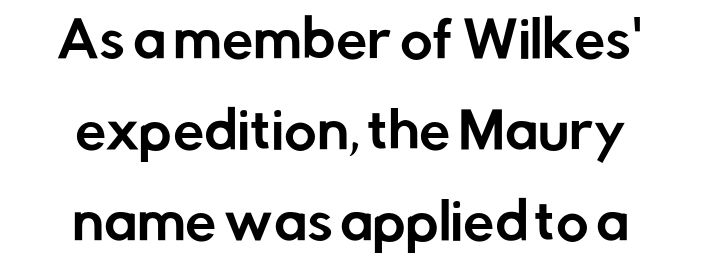
You could not count columns in this text — the font is proportionally spaced. You could call the tracking neutral — neither tight nor loose. Has an underline been added? It has not. Serifs: no, the terminals of the letterforms are clean. The whitespace from short lines is split evenly between both sides. The typography opts for an upright posture over an oblique one.
